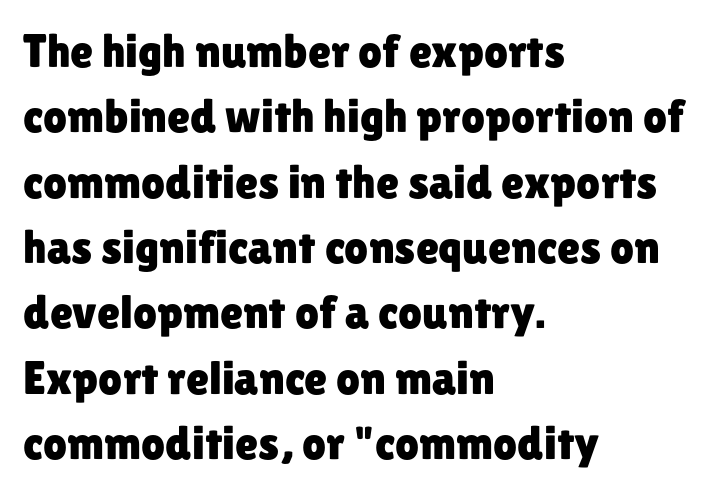
Note the varied advance widths — an 'i' is clearly narrower than an 'm'. Where is the straight margin? On the left. The type family on display is of the sans-serif kind. Anything drawn beneath the words? Only blank space.
